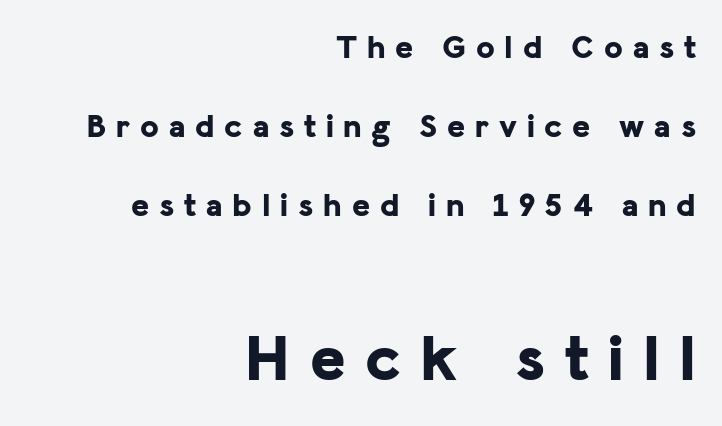
Q: Is the text bold? A: Yes.
Q: Is the text italic (slanted)? A: No, it is upright.
Q: Is the typeface a serif or a sans-serif typeface? A: Sans-serif.
Q: Is the text underlined? A: No.
Q: How is the paragraph aligned? A: Right-aligned.
Q: Is the spacing between letters normal or unusually wide? A: Unusually wide.
Q: Is the spacing between lines tight, normal or loose? A: Loose.
Q: Which block of text is set in a larger size, the first (top) or the second (bottom)? A: The second (bottom) one.
Q: Width (condensed, normal, or wide)? A: Normal.
Q: Stroke contrast? A: Low.
Q: x-height? A: Medium.
Q: Monospaced? A: No.
